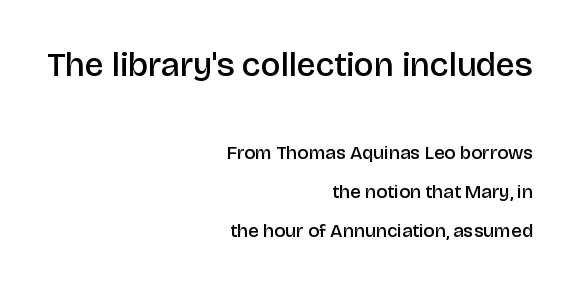
The image shows 34 px semibold sans-serif type, upright; set right-aligned, loose line spacing (2.05x), normal letter spacing, not underlined; the first (top) block is 1.79x larger; low stroke contrast and a large x-height.
